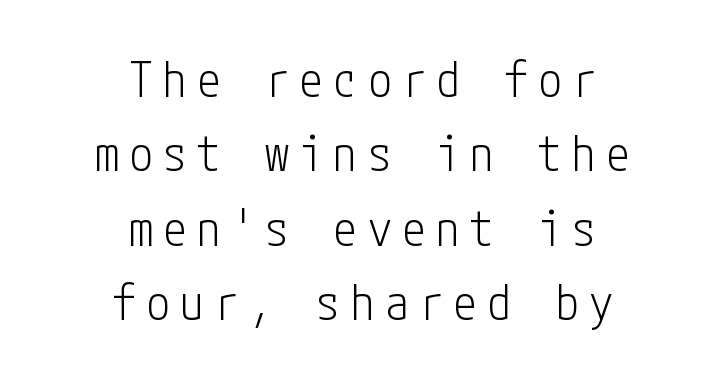
Q: Is the text bold? A: No.
Q: Is the text italic (slanted)? A: No, it is upright.
Q: Is the typeface a serif or a sans-serif typeface? A: Sans-serif.
Q: Is the text underlined? A: No.
Q: How is the paragraph aligned? A: Centered.
Q: Is the spacing between letters normal or unusually wide? A: Unusually wide.
Q: Is the spacing between lines tight, normal or loose? A: Normal.
Q: Width (condensed, normal, or wide)? A: Condensed.
Q: Stroke contrast? A: Low.
Q: x-height? A: Medium.
